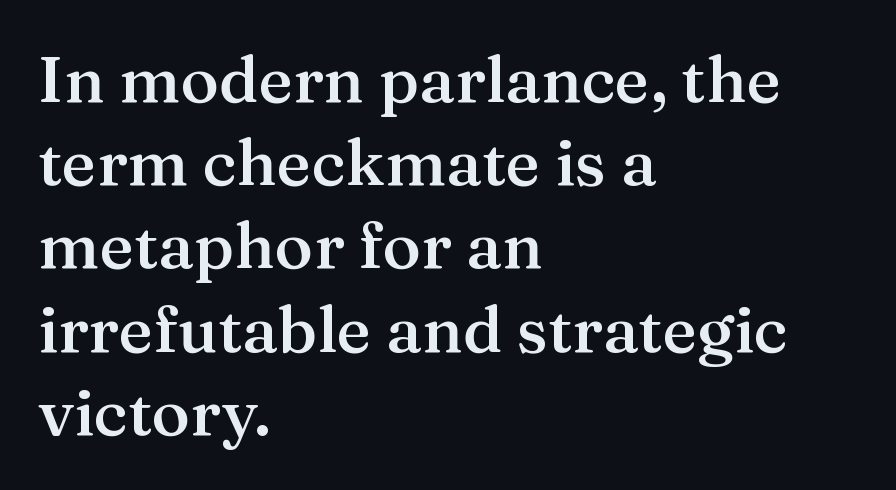
Q: Is the text bold? A: Semi-bold.
Q: Is the text italic (slanted)? A: No, it is upright.
Q: Is the typeface a serif or a sans-serif typeface? A: Serif.
Q: Is the text underlined? A: No.
Q: How is the paragraph aligned? A: Left-aligned.
Q: Is the spacing between letters normal or unusually wide? A: Normal.
Q: Is the spacing between lines tight, normal or loose? A: Normal.
Q: Width (condensed, normal, or wide)? A: Normal.
Q: Stroke contrast? A: Medium.
Q: x-height? A: Medium.
Q: Monospaced? A: No.
